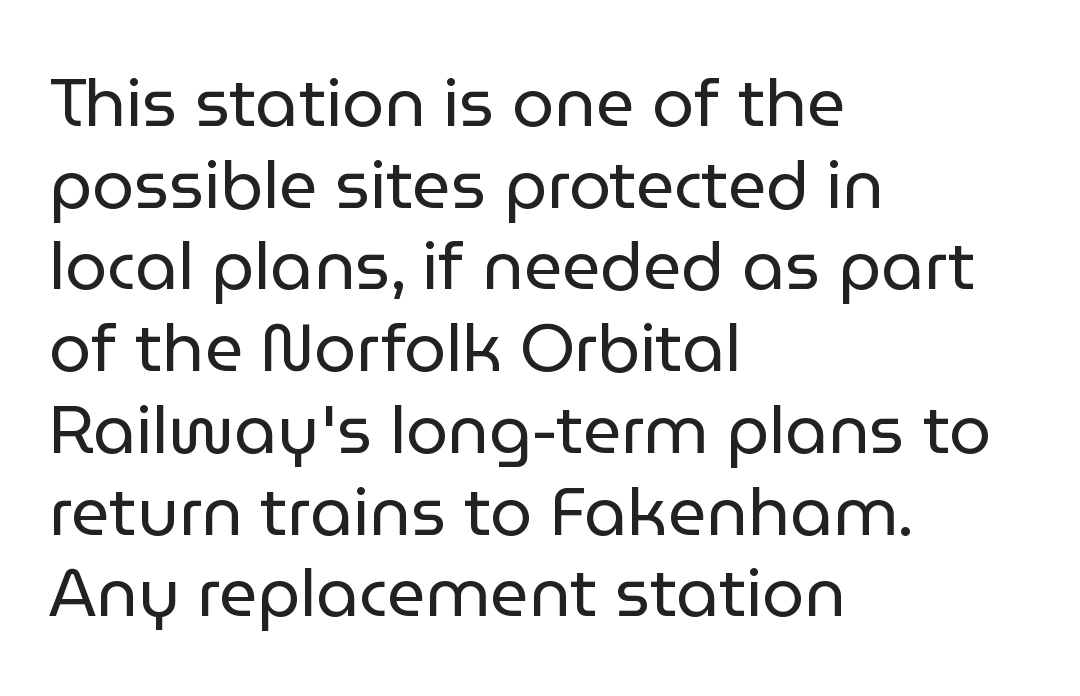
The setting favours the left margin, as ordinary paragraphs usually do. Ink coverage per letter is moderate at most. The type is set solid horizontally, with unmodified tracking. Character widths vary here, with narrow letters taking less room than wide ones. This sample uses an upright cut, with every glyph sitting square on the baseline. Decoration check: the copy has no underline.
